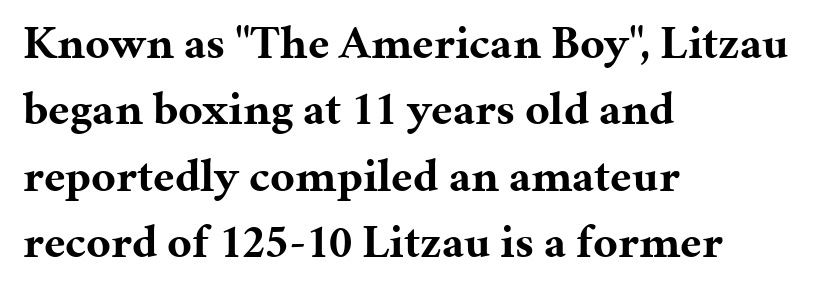
{"serif": "yes", "italic": "no", "bold": "yes", "weight": "bold", "width": "normal", "stroke_contrast": "medium", "x_height": "medium", "monospaced": "no", "underline": "no", "align": "left", "line_spacing": "normal", "line_spacing_ratio": 1.41, "letter_spacing": "normal", "letter_spacing_em": 0.0, "glyph_px": 47}
